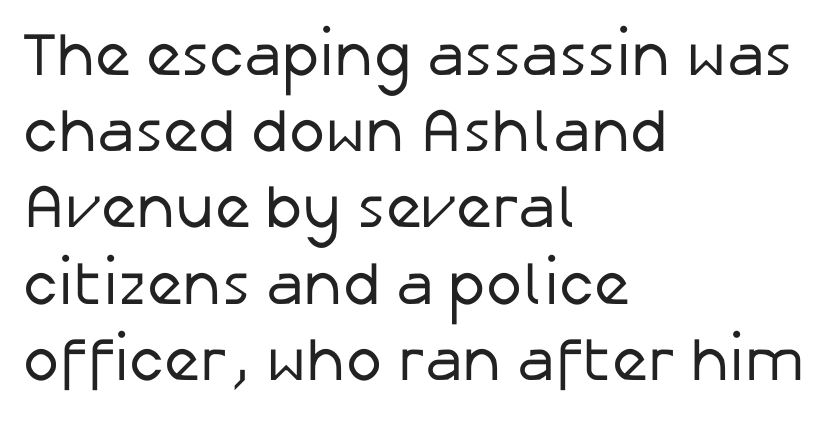
{"serif": "no", "italic": "no", "bold": "no", "weight": "regular", "width": "normal", "stroke_contrast": "low", "x_height": "medium", "monospaced": "no", "underline": "no", "align": "left", "line_spacing": "normal", "line_spacing_ratio": 1.25, "letter_spacing": "normal", "letter_spacing_em": 0.0, "glyph_px": 61}
